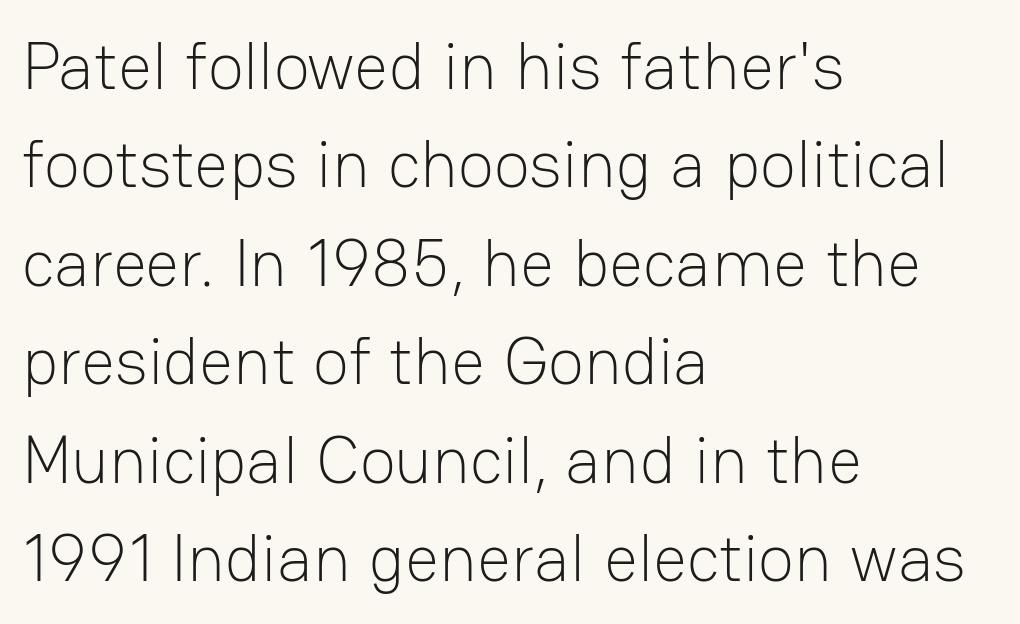
The image shows 67 px light sans-serif type, upright; set left-aligned, normal line spacing (1.47x), normal letter spacing, not underlined; low stroke contrast and a medium x-height.
